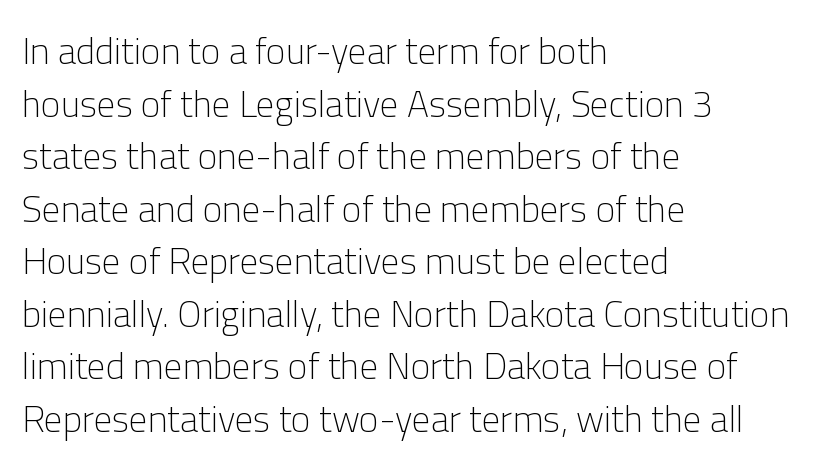
Q: Is the text bold? A: No.
Q: Is the text italic (slanted)? A: No, it is upright.
Q: Is the typeface a serif or a sans-serif typeface? A: Sans-serif.
Q: Is the text underlined? A: No.
Q: How is the paragraph aligned? A: Left-aligned.
Q: Is the spacing between letters normal or unusually wide? A: Normal.
Q: Is the spacing between lines tight, normal or loose? A: Normal.
Q: Width (condensed, normal, or wide)? A: Normal.
Q: Stroke contrast? A: Low.
Q: x-height? A: Medium.
Q: Monospaced? A: No.
